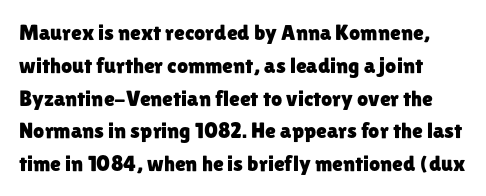
The image shows 22 px text type, upright; set normal line spacing (1.49x), normal letter spacing, not underlined.
